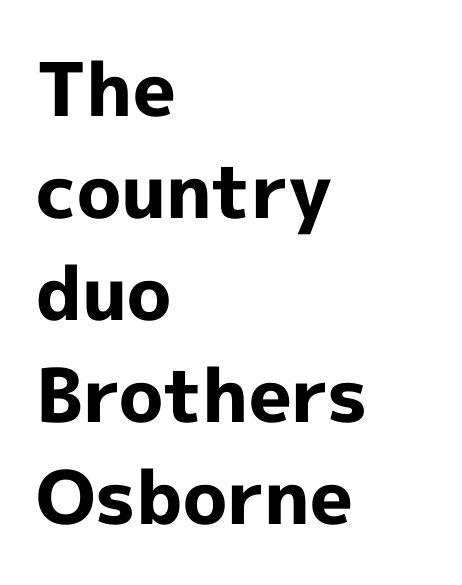
Line beginnings align vertically; line endings do not. Do the letters lean? They stand straight. Honestly, the row spacing looks completely unremarkable. There is no visible air inserted between adjacent glyphs.
